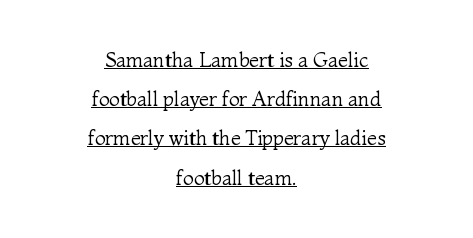
The image shows 20 px text type, upright; set centered, loose line spacing (1.96x), normal letter spacing, underlined.
